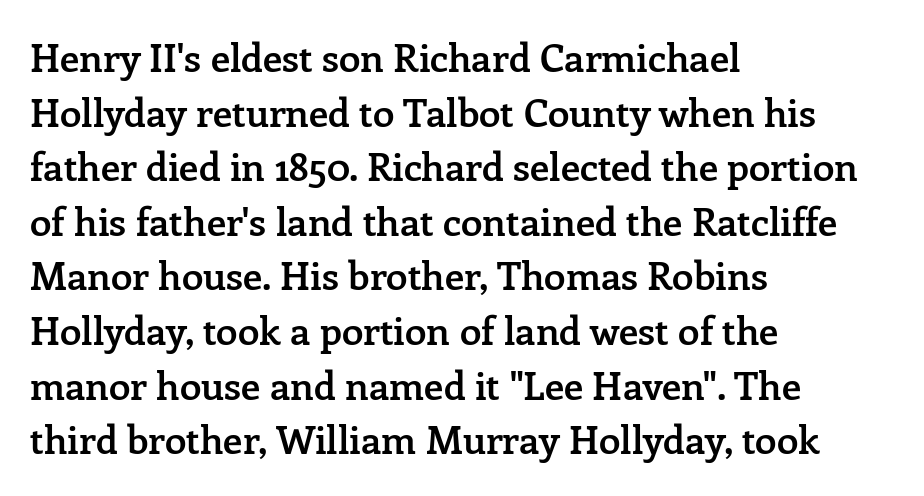
A serif font was chosen for this passage. The letters sit at their default tracking, neither squeezed nor spread. Regarding leading, the lines here are spaced in the standard way. The axis of the letterforms is exactly vertical.
